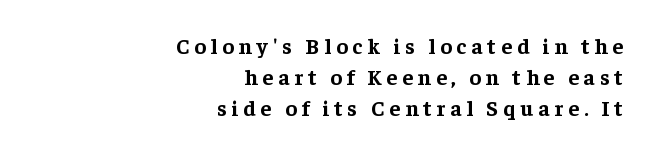
Short and long lines alike share a common ending point at right. Display-style spreading of the glyphs; the letterfit is very open. Plain, unruled lines of type. Reading down the column, the eye jumps a familiar distance to each next line. These words are printed bold, with thick strokes throughout. These lines were composed using upright roman letters.
